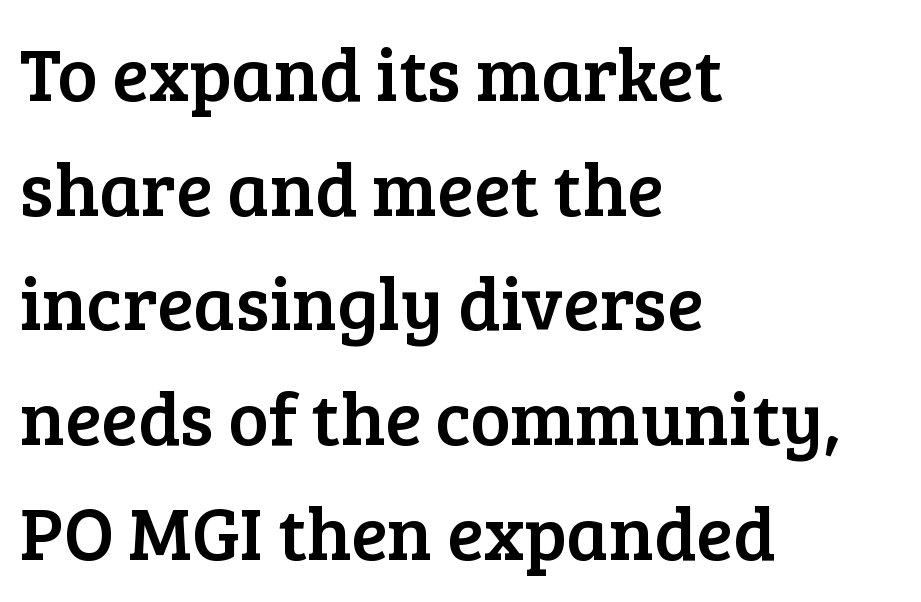
{"serif": "yes", "italic": "no", "width": "normal", "stroke_contrast": "low", "x_height": "medium", "monospaced": "no", "underline": "no", "align": "left", "line_spacing": "normal", "line_spacing_ratio": 1.53, "letter_spacing": "normal", "letter_spacing_em": 0.0, "glyph_px": 75}
